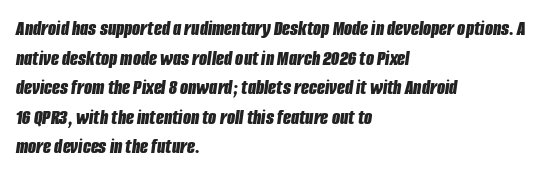
Q: Is the text bold? A: Yes.
Q: Is the text italic (slanted)? A: Yes, it leans right by about 8 degrees.
Q: Is the text underlined? A: No.
Q: How is the paragraph aligned? A: Left-aligned.
Q: Is the spacing between letters normal or unusually wide? A: Normal.
Q: Is the spacing between lines tight, normal or loose? A: Normal.
